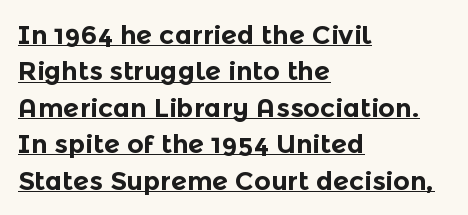
{"italic": "no", "bold": "yes", "underline": "yes", "align": "left", "line_spacing": "normal", "line_spacing_ratio": 1.4, "letter_spacing": "normal", "letter_spacing_em": 0.0, "glyph_px": 26}
